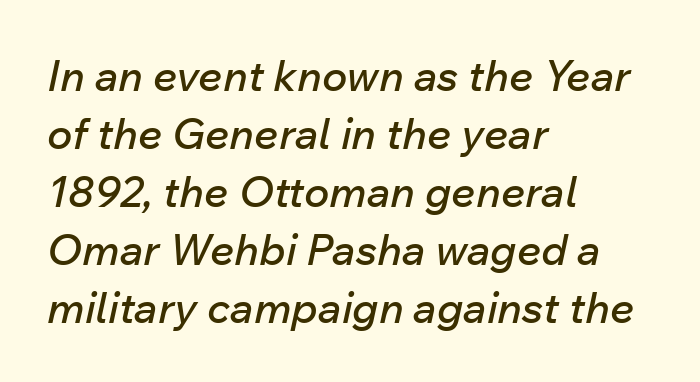
Here the glyphs are tracked normally, forming tight word shapes. The string is rendered with underlining switched off. Leading: standard. The text block is weighted toward the left margin, trailing off unevenly rightward.
